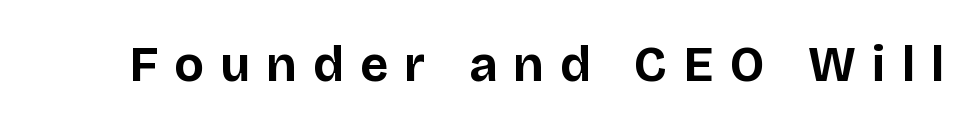
The image shows 49 px bold sans-serif type, upright; set unusually wide letter spacing (+0.33 em), not underlined; low stroke contrast and a large x-height.
